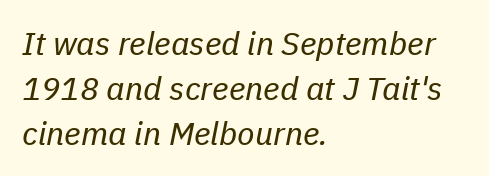
No heavy texture on the line: the type isn't bold. Observe the lean: these are italic letterforms. No extra tracking has been applied to these lines. A typesetter would call this proportional, since set widths differ per character. Compared with typical paragraphs, the rows here are spaced about the same.
